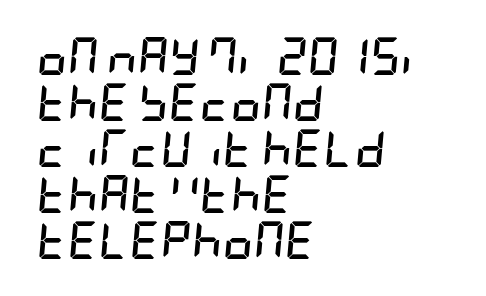
A student would call this left alignment; a typographer would say flush left, rag right. The lettering tilts uniformly, giving the passage an italic look. The space directly below the letters is spotless. A full-strength bold gives these letters their thick strokes.
